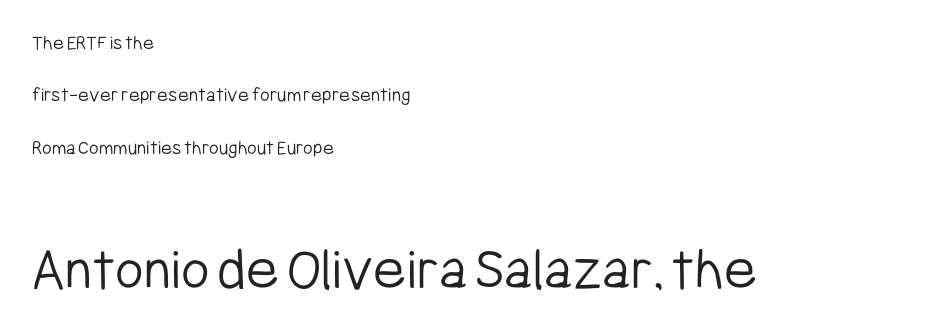
The image shows 62 px light, condensed sans-serif type, upright; set left-aligned, loose line spacing (2.49x), normal letter spacing, not underlined; the second (bottom) block is 2.95x larger; low stroke contrast and a medium x-height.
